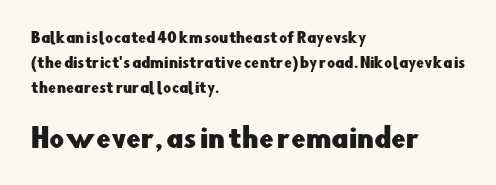
Between one letter and the next there's only the usual sliver of space. Is the block centered? No — it sits flush against the left margin. A clean baseline with only descenders dipping below it. Top chunk: small. Bottom chunk: large.
